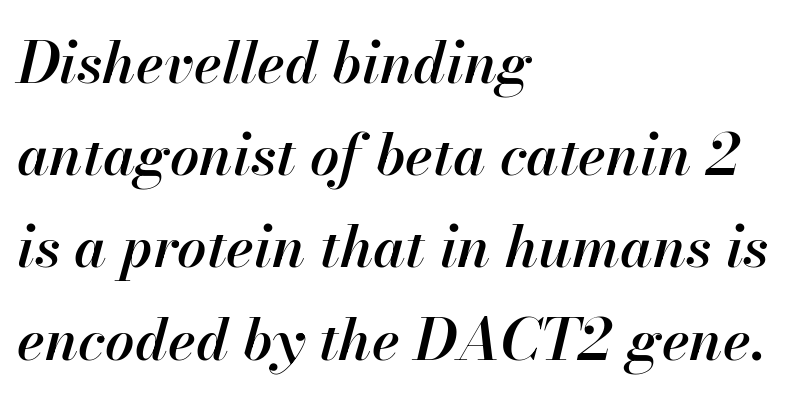
Q: Is the text bold? A: Semi-bold.
Q: Is the text italic (slanted)? A: Yes, it leans right by about 13 degrees.
Q: Is the text underlined? A: No.
Q: How is the paragraph aligned? A: Left-aligned.
Q: Is the spacing between letters normal or unusually wide? A: Normal.
Q: Is the spacing between lines tight, normal or loose? A: Normal.
Q: Width (condensed, normal, or wide)? A: Normal.
Q: Stroke contrast? A: High.
Q: x-height? A: Small.
Q: Monospaced? A: No.
